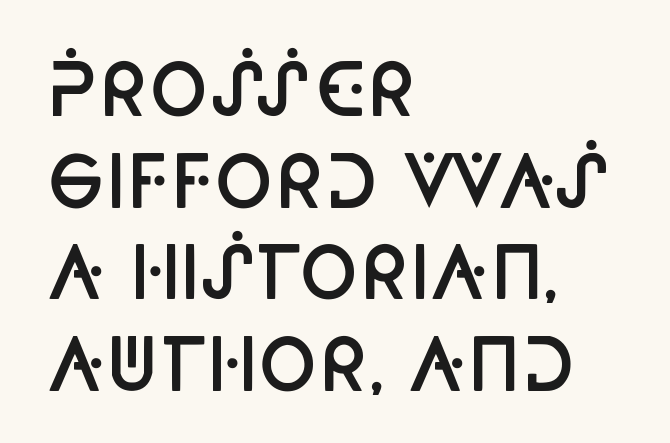
{"serif": "no", "italic": "no", "bold": "semi", "weight": "semibold", "width": "condensed", "stroke_contrast": "low", "x_height": "large", "monospaced": "no", "underline": "no", "align": "left", "line_spacing": "normal", "line_spacing_ratio": 1.29, "letter_spacing": "normal", "letter_spacing_em": 0.0, "glyph_px": 71}
